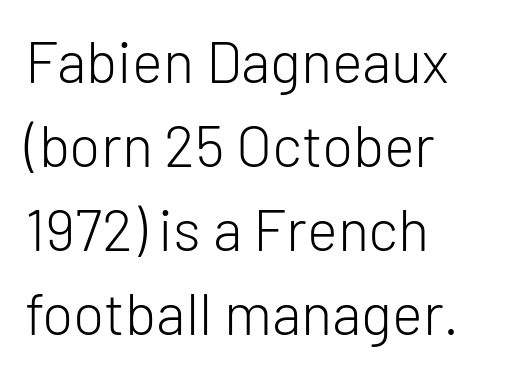
The image shows 58 px light sans-serif type, upright; set left-aligned, normal line spacing (1.45x), normal letter spacing, not underlined; low stroke contrast and a medium x-height.
